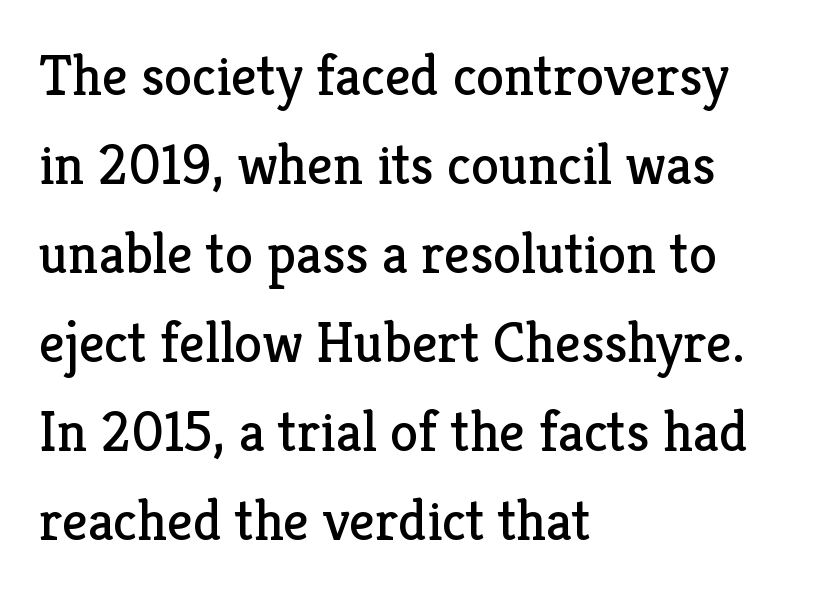
{"serif": "yes", "italic": "no", "bold": "no", "weight": "regular", "width": "normal", "stroke_contrast": "low", "x_height": "medium", "monospaced": "no", "underline": "no", "align": "left", "line_spacing": "normal", "line_spacing_ratio": 1.56, "letter_spacing": "normal", "letter_spacing_em": 0.0, "glyph_px": 57}
